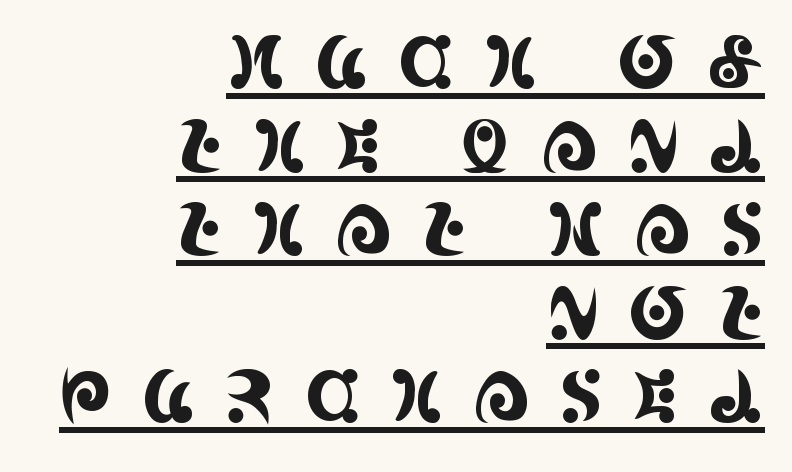
The image shows 72 px condensed serif type, upright; set right-aligned, line spacing 1.16x, unusually wide letter spacing (+0.4 em), underlined; a large x-height.
